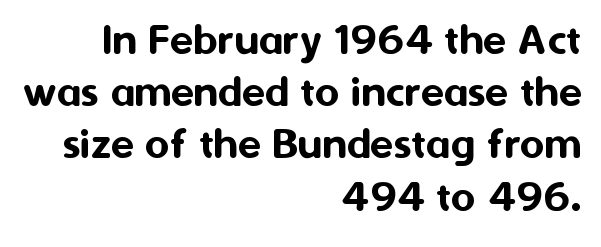
{"serif": "no", "italic": "no", "width": "normal", "stroke_contrast": "medium", "x_height": "medium", "monospaced": "no", "underline": "no", "align": "right", "line_spacing": "tight", "line_spacing_ratio": 1.11, "letter_spacing": "normal", "letter_spacing_em": 0.0, "glyph_px": 47}
